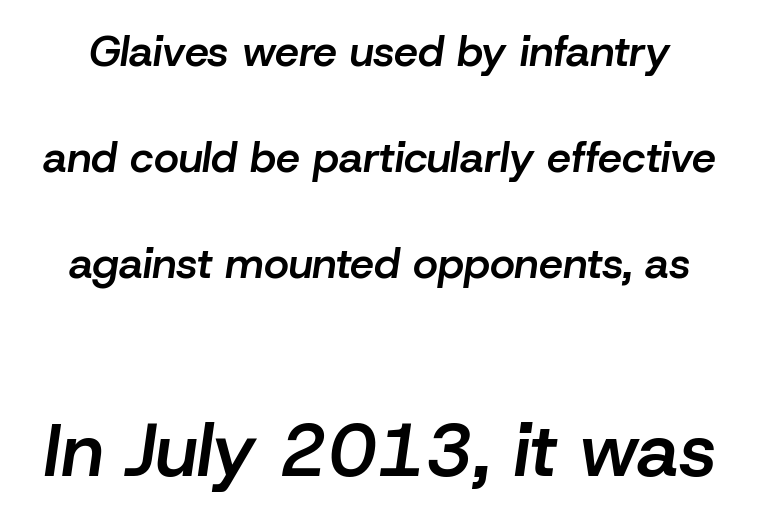
{"italic": "yes", "lean": "right", "slant_degrees": 8, "bold": "semi", "weight": "semibold", "width": "normal", "stroke_contrast": "low", "x_height": "medium", "monospaced": "no", "underline": "no", "line_spacing": "loose", "line_spacing_ratio": 2.46, "letter_spacing": "normal", "letter_spacing_em": 0.0, "larger_block": "second", "size_ratio": 1.74, "glyph_px": 75}
